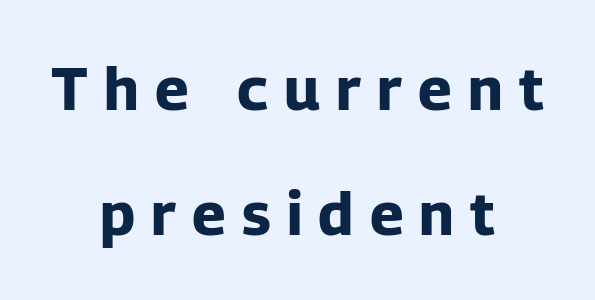
Q: Is the text bold? A: Yes.
Q: Is the text italic (slanted)? A: No, it is upright.
Q: Is the typeface a serif or a sans-serif typeface? A: Sans-serif.
Q: Is the text underlined? A: No.
Q: How is the paragraph aligned? A: Centered.
Q: Is the spacing between letters normal or unusually wide? A: Unusually wide.
Q: Is the spacing between lines tight, normal or loose? A: Loose.
Q: Width (condensed, normal, or wide)? A: Normal.
Q: Stroke contrast? A: Low.
Q: x-height? A: Medium.
Q: Monospaced? A: No.
